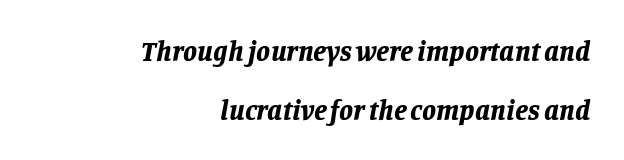
The type is set solid horizontally, with unmodified tracking. Is the type slanted? Yes — the strokes lean at a clear angle. Honestly, there is no underline to notice here at all. Heavy-handed strokes throughout: this text is bold. This sample has the flowing, uneven cadence of proportional lettering. Honestly, the rows look like they've been pulled way apart.
